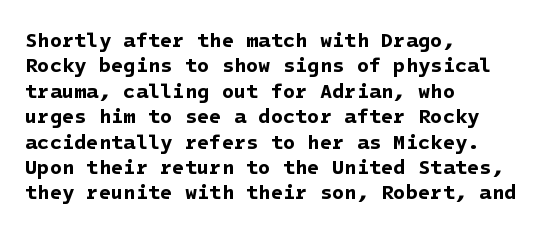
The image shows 20 px bold type; set left-aligned, normal line spacing (1.27x), normal letter spacing, not underlined.
